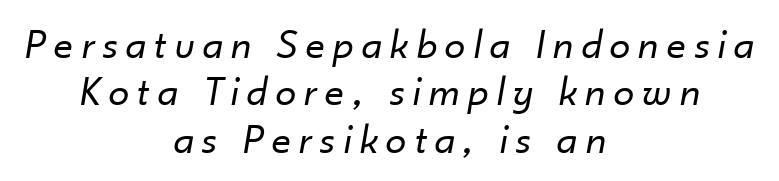
{"italic": "yes", "lean": "right", "slant_degrees": 10, "bold": "no", "weight": "regular", "width": "normal", "stroke_contrast": "low", "x_height": "small", "monospaced": "no", "underline": "no", "align": "center", "line_spacing": "tight", "line_spacing_ratio": 1.13, "letter_spacing": "wide", "letter_spacing_em": 0.21, "glyph_px": 42}
